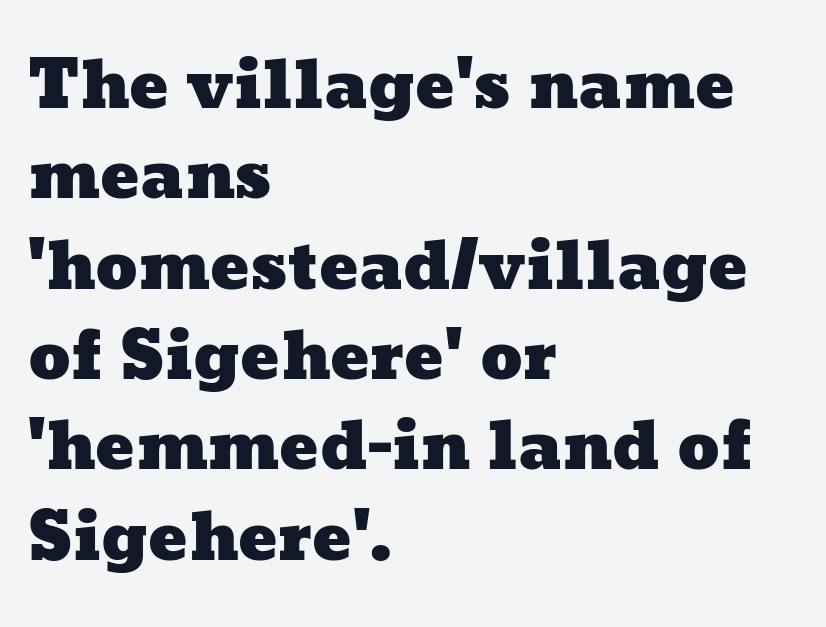
The image shows 65 px wide type; set left-aligned, normal line spacing (1.39x), normal letter spacing, not underlined; low stroke contrast and a medium x-height.
